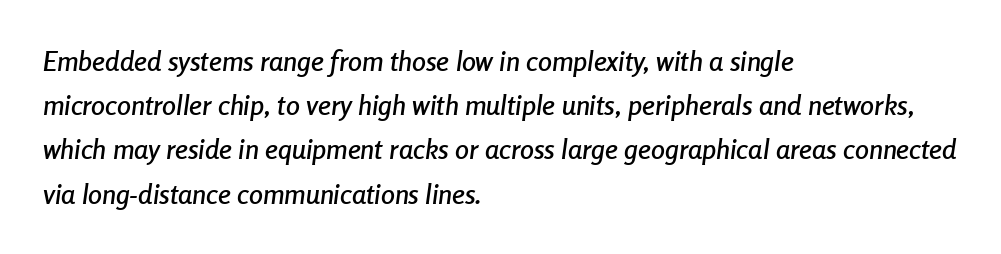
{"italic": "yes", "lean": "right", "slant_degrees": 8, "width": "condensed", "stroke_contrast": "low", "x_height": "medium", "monospaced": "no", "underline": "no", "align": "left", "line_spacing": "normal", "line_spacing_ratio": 1.58, "letter_spacing": "normal", "letter_spacing_em": 0.0, "glyph_px": 28}
